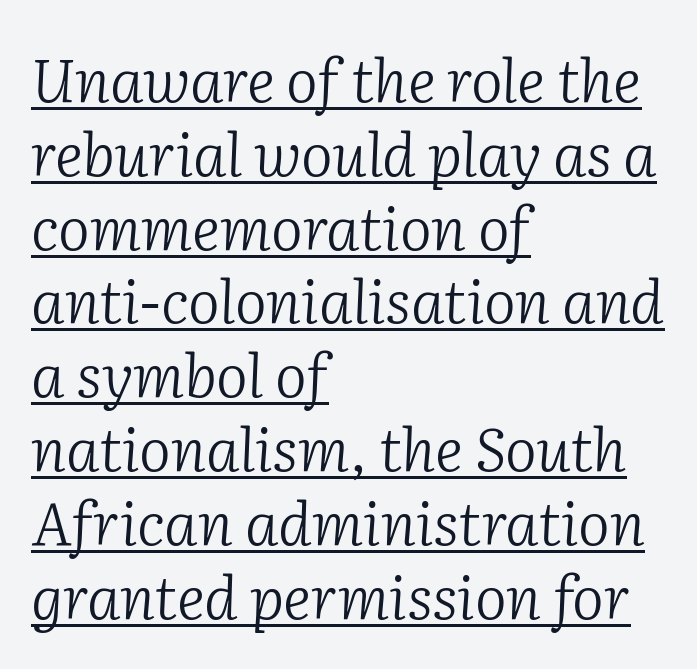
{"serif": "yes", "italic": "yes", "lean": "right", "slant_degrees": 2, "bold": "no", "weight": "light", "width": "normal", "stroke_contrast": "low", "x_height": "medium", "monospaced": "no", "underline": "yes", "align": "left", "line_spacing_ratio": 1.23, "letter_spacing": "normal", "letter_spacing_em": 0.0, "glyph_px": 60}
